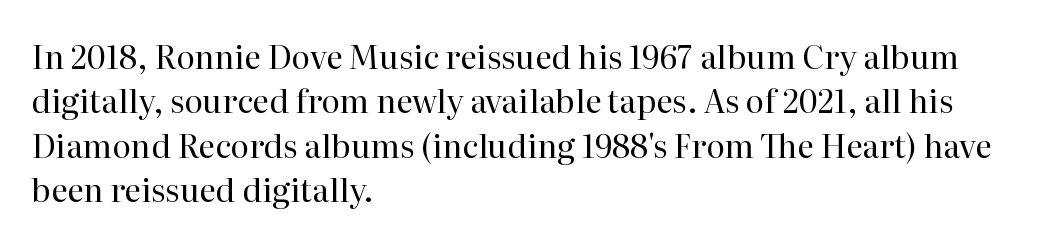
Character widths vary here, with narrow letters taking less room than wide ones. Alignment: flush left. Vertical strokes here are truly vertical. These lines keep a tight, regular rhythm from letter to letter.
